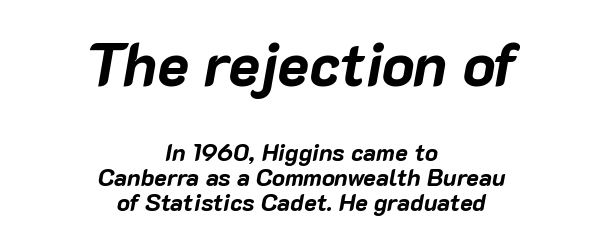
Q: Is the text bold? A: Yes.
Q: Is the text italic (slanted)? A: Yes, it leans right by about 10 degrees.
Q: Is the text underlined? A: No.
Q: How is the paragraph aligned? A: Centered.
Q: Is the spacing between letters normal or unusually wide? A: Normal.
Q: Is the spacing between lines tight, normal or loose? A: Tight.
Q: Which block of text is set in a larger size, the first (top) or the second (bottom)? A: The first (top) one.
Q: Width (condensed, normal, or wide)? A: Normal.
Q: Stroke contrast? A: Low.
Q: x-height? A: Medium.
Q: Monospaced? A: No.
